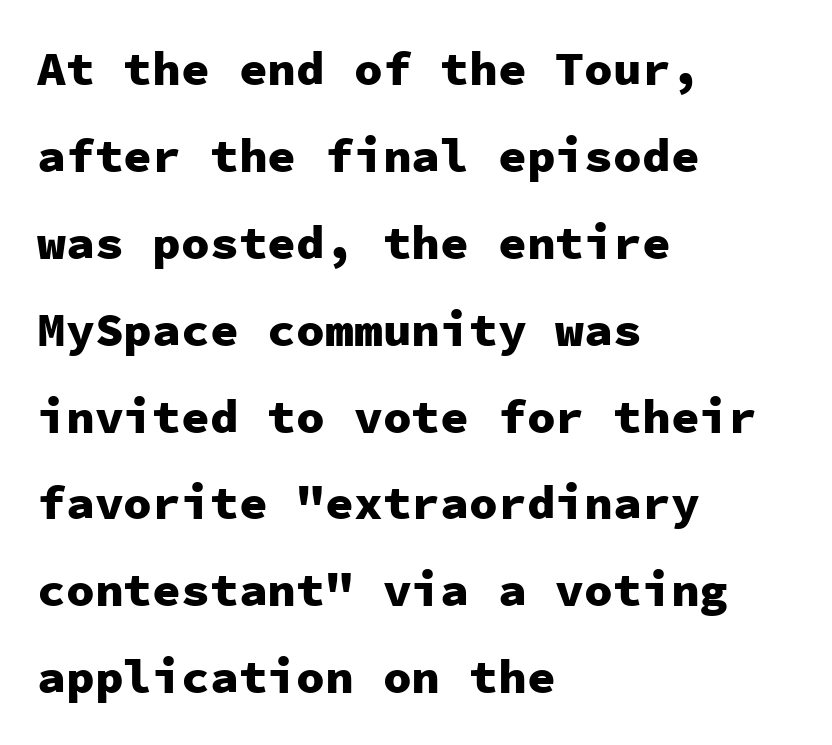
The image shows 48 px heavy sans-serif type, upright, monospaced; set left-aligned, line spacing 1.81x, normal letter spacing, not underlined; low stroke contrast and a medium x-height.
